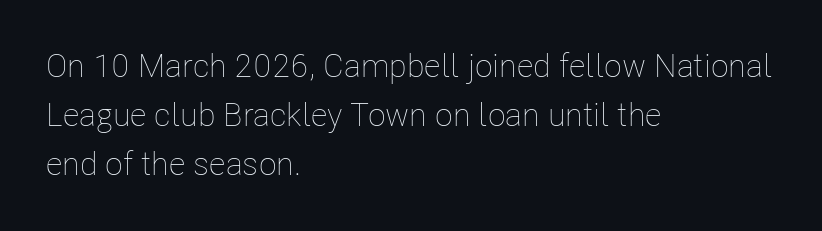
Compared with typical body copy, the letter spacing here is the same. This sample has the flowing, uneven cadence of proportional lettering. A classic flush-left, rag-right setting is used for this passage. No letter is thick-stroked: the sample isn't bold. The vertical gap from one line to the next is medium. A typesetter would mark this as roman, not italic.
